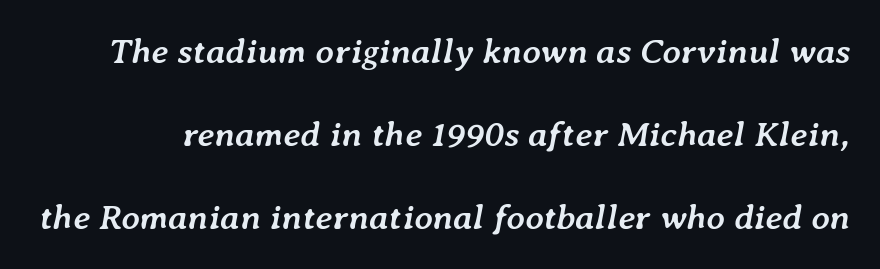
{"italic": "yes", "lean": "right", "slant_degrees": 7, "bold": "yes", "weight": "semibold", "width": "normal", "stroke_contrast": "low", "x_height": "medium", "monospaced": "no", "underline": "no", "line_spacing": "loose", "line_spacing_ratio": 2.31, "letter_spacing": "normal", "letter_spacing_em": 0.0, "glyph_px": 36}
